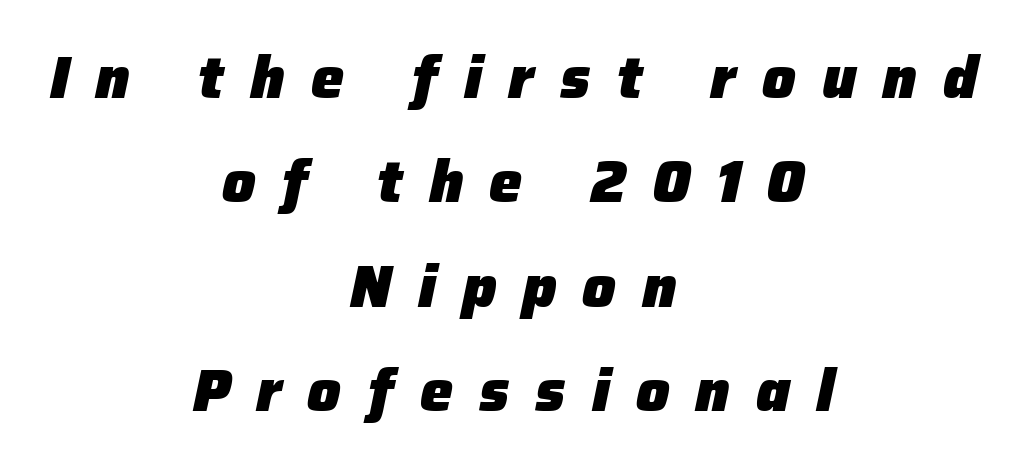
The passage shown has open, widely tracked lettering throughout. These lines are centered, leaving both edges ragged. Slant detected: the letters are inclined. Does the weight exceed regular? Yes, all the way to bold. Any mark beneath the type? The region is blank.
